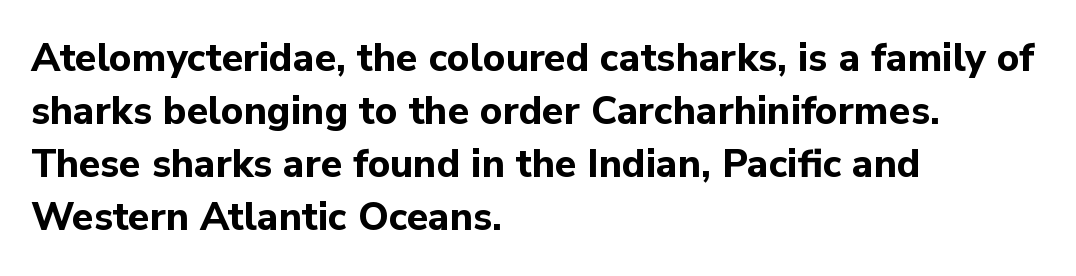
The image shows 39 px bold sans-serif type, upright; set left-aligned, normal line spacing (1.36x), normal letter spacing, not underlined; low stroke contrast and a medium x-height.
